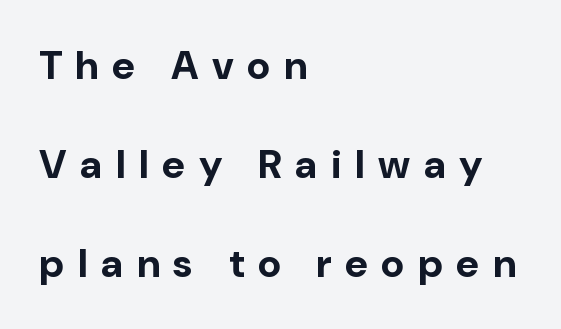
The image shows 40 px bold sans-serif type, upright; set left-aligned, loose line spacing (2.47x), unusually wide letter spacing (+0.34 em), not underlined; low stroke contrast and a medium x-height.
